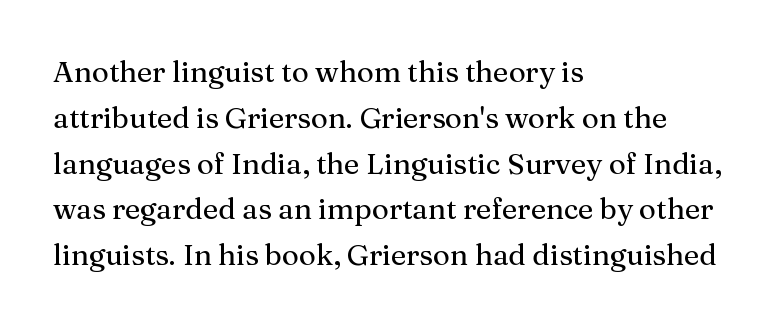
Q: Is the text italic (slanted)? A: No, it is upright.
Q: Is the typeface a serif or a sans-serif typeface? A: Serif.
Q: Is the text underlined? A: No.
Q: How is the paragraph aligned? A: Left-aligned.
Q: Is the spacing between letters normal or unusually wide? A: Normal.
Q: Is the spacing between lines tight, normal or loose? A: Normal.
Q: Width (condensed, normal, or wide)? A: Normal.
Q: Stroke contrast? A: Medium.
Q: x-height? A: Medium.
Q: Monospaced? A: No.
